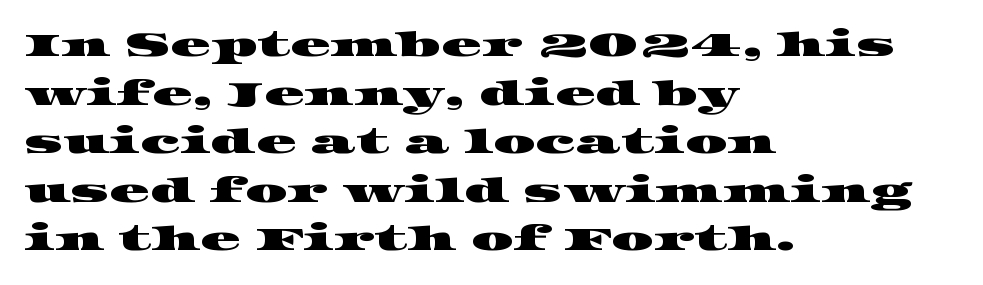
Q: Is the typeface a serif or a sans-serif typeface? A: Serif.
Q: Is the text underlined? A: No.
Q: How is the paragraph aligned? A: Left-aligned.
Q: Is the spacing between letters normal or unusually wide? A: Normal.
Q: Is the spacing between lines tight, normal or loose? A: Normal.
Q: Width (condensed, normal, or wide)? A: Wide.
Q: Stroke contrast? A: High.
Q: x-height? A: Large.
Q: Monospaced? A: No.
